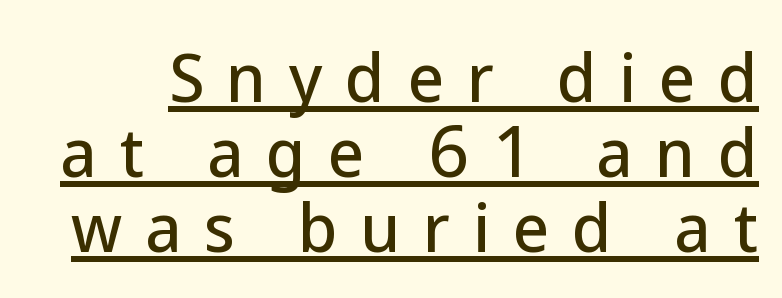
{"serif": "no", "italic": "no", "width": "normal", "stroke_contrast": "low", "x_height": "medium", "monospaced": "no", "underline": "yes", "line_spacing_ratio": 1.19, "letter_spacing": "wide", "letter_spacing_em": 0.36, "glyph_px": 63}
